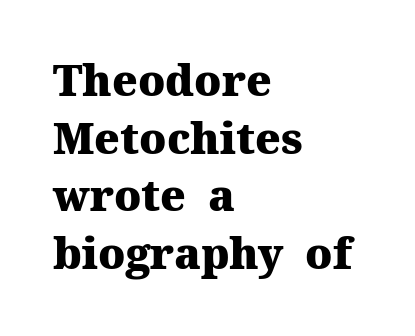
Q: Is the text bold? A: Yes.
Q: Is the text italic (slanted)? A: No, it is upright.
Q: Is the typeface a serif or a sans-serif typeface? A: Serif.
Q: Is the text underlined? A: No.
Q: How is the paragraph aligned? A: Left-aligned.
Q: Is the spacing between letters normal or unusually wide? A: Normal.
Q: Is the spacing between lines tight, normal or loose? A: Normal.
Q: Width (condensed, normal, or wide)? A: Normal.
Q: Stroke contrast? A: Medium.
Q: x-height? A: Medium.
Q: Monospaced? A: No.
